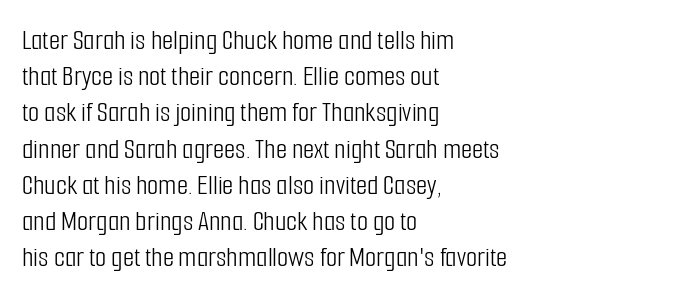
{"serif": "no", "italic": "no", "bold": "no", "weight": "light", "width": "condensed", "stroke_contrast": "low", "x_height": "medium", "monospaced": "no", "underline": "no", "align": "left", "line_spacing": "normal", "line_spacing_ratio": 1.25, "letter_spacing": "normal", "letter_spacing_em": 0.0, "glyph_px": 29}
